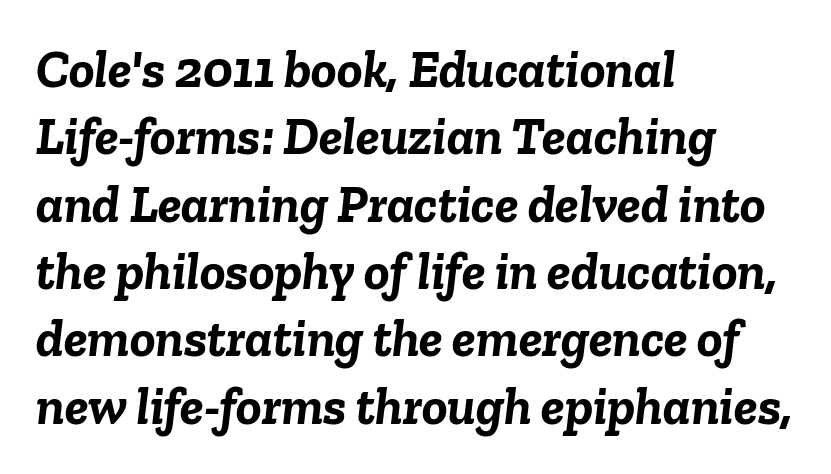
The foot of each line stays bare and open. I'd describe the lettering as bold — thick and assertive. Think of a printed novel: that variable character pitch is what you see here. Does the copy run flush right? No — it runs flush left. How are the letters spaced? Ordinarily, with no added tracking. The specimen reads as italic at a glance.
